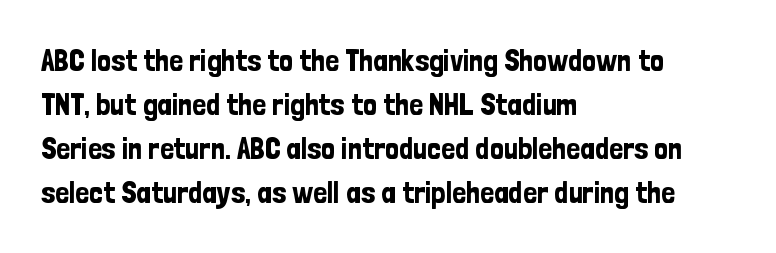
Q: Is the text italic (slanted)? A: No, it is upright.
Q: Is the typeface a serif or a sans-serif typeface? A: Sans-serif.
Q: Is the text underlined? A: No.
Q: How is the paragraph aligned? A: Left-aligned.
Q: Is the spacing between letters normal or unusually wide? A: Normal.
Q: Is the spacing between lines tight, normal or loose? A: Normal.
Q: Width (condensed, normal, or wide)? A: Condensed.
Q: Stroke contrast? A: Low.
Q: x-height? A: Medium.
Q: Monospaced? A: No.
